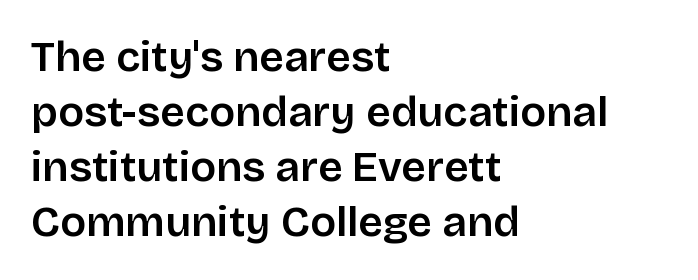
The image shows 43 px sans-serif type, upright; set left-aligned, normal line spacing (1.28x), normal letter spacing, not underlined; low stroke contrast and a large x-height.
